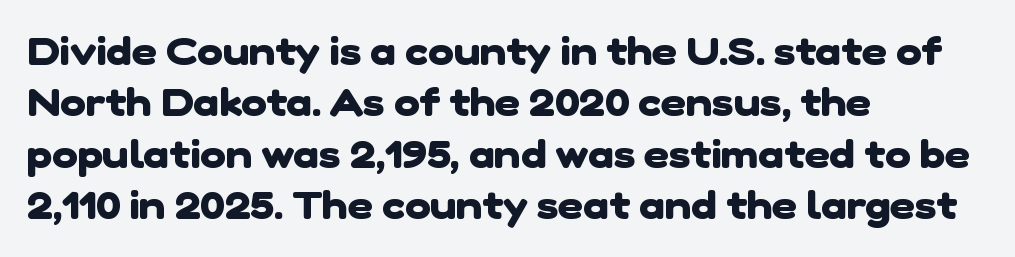
{"serif": "no", "bold": "yes", "weight": "heavy", "width": "normal", "stroke_contrast": "low", "x_height": "medium", "monospaced": "no", "underline": "no", "align": "left", "line_spacing": "normal", "line_spacing_ratio": 1.32, "letter_spacing": "normal", "letter_spacing_em": 0.0, "glyph_px": 39}
